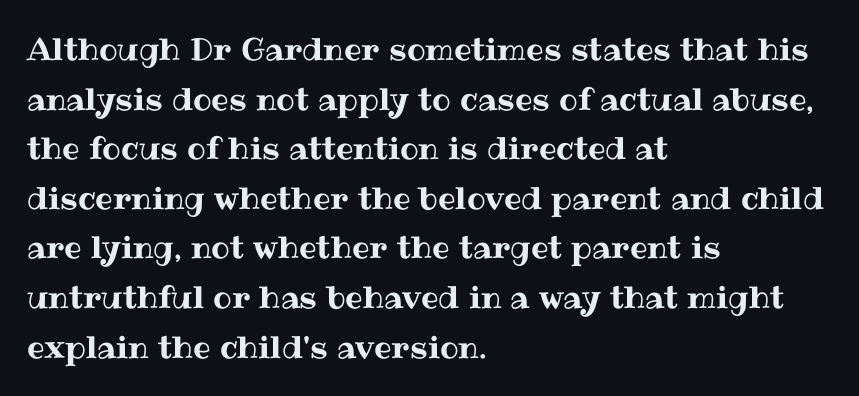
The image shows 31 px text type, upright; set left-aligned, normal line spacing (1.6x), normal letter spacing, not underlined; medium stroke contrast and a medium x-height.
